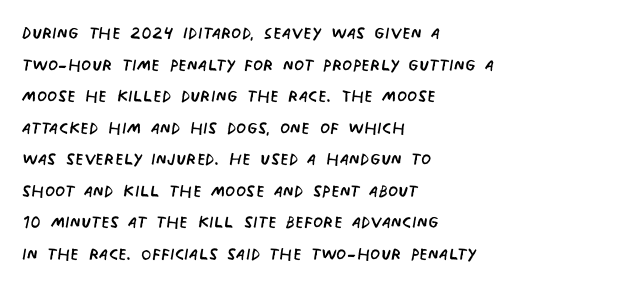
The image shows 23 px text type; set left-aligned, normal line spacing (1.37x), normal letter spacing, not underlined.
